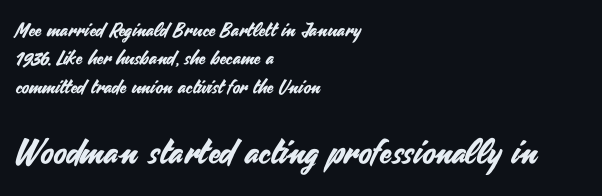
{"serif": "no", "width": "normal", "stroke_contrast": "medium", "x_height": "small", "monospaced": "no", "underline": "no", "align": "left", "line_spacing": "normal", "line_spacing_ratio": 1.49, "letter_spacing": "normal", "letter_spacing_em": 0.0, "larger_block": "second", "size_ratio": 1.79, "glyph_px": 34}
